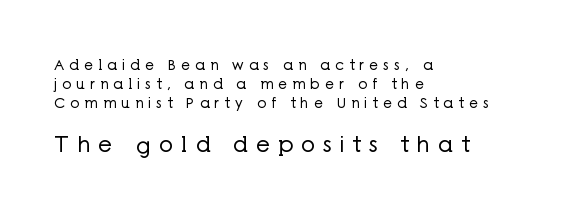
{"italic": "no", "bold": "no", "underline": "no", "align": "left", "line_spacing": "normal", "line_spacing_ratio": 1.34, "letter_spacing": "wide", "letter_spacing_em": 0.37, "larger_block": "second", "size_ratio": 1.57, "glyph_px": 22}
